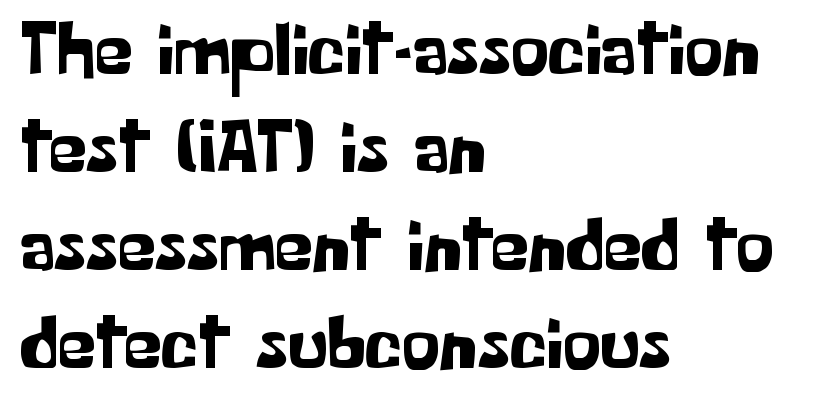
The image shows 76 px sans-serif type, upright; set left-aligned, normal line spacing (1.29x), normal letter spacing, not underlined; low stroke contrast and a medium x-height.
